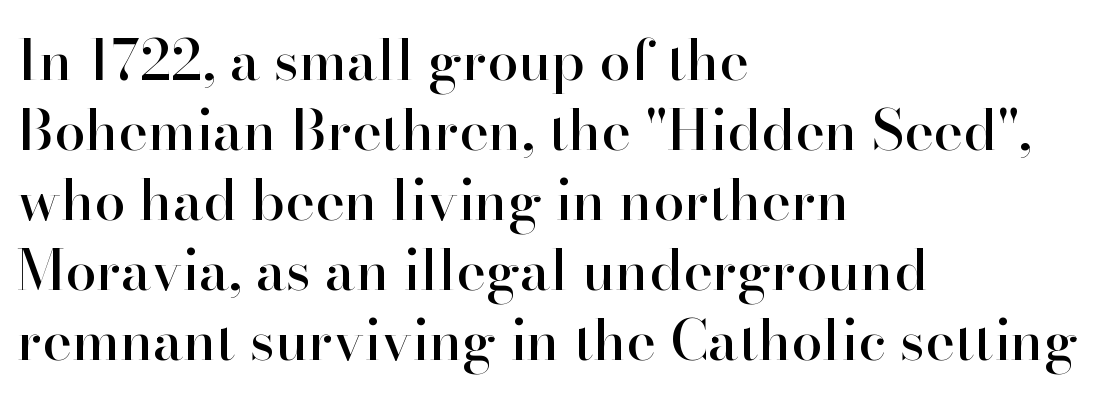
Evenly set lines give the paragraph a standard silhouette. Is this a fixed-width face? No — the glyphs have proportional, varying widths. Underlining? Definitely not there. Caption: multi-line text, flush left, ragged right.
